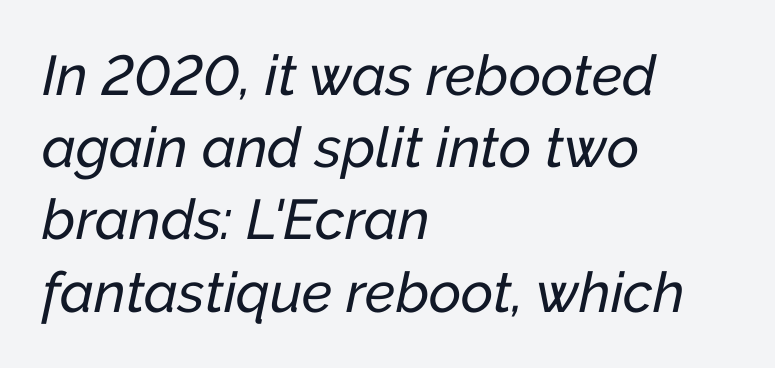
{"italic": "yes", "lean": "right", "slant_degrees": 12, "width": "normal", "stroke_contrast": "low", "x_height": "medium", "monospaced": "no", "underline": "no", "align": "left", "line_spacing": "normal", "line_spacing_ratio": 1.29, "letter_spacing": "normal", "letter_spacing_em": 0.0, "glyph_px": 56}
